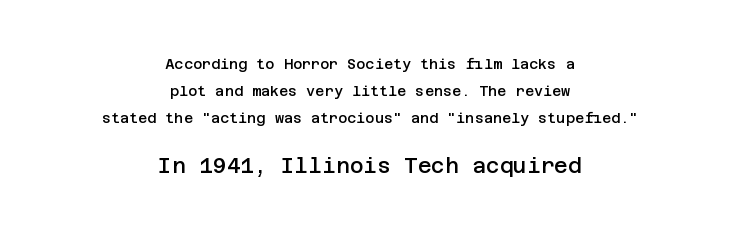
The image shows 21 px text type, upright; set centered, loose line spacing (1.94x), normal letter spacing, not underlined; the second (bottom) block is 1.5x larger.
